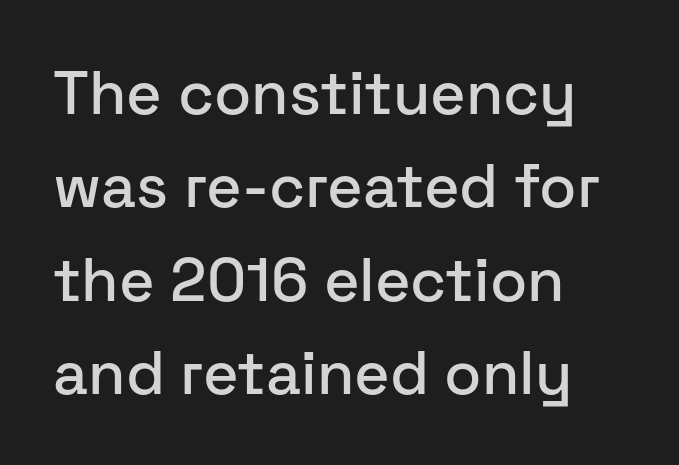
The image shows 61 px sans-serif type, upright; set left-aligned, normal line spacing (1.53x), normal letter spacing, not underlined; low stroke contrast and a medium x-height.
